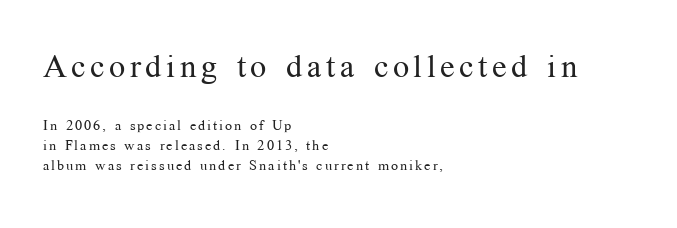
{"serif": "yes", "italic": "no", "bold": "no", "weight": "regular", "width": "normal", "stroke_contrast": "medium", "x_height": "medium", "monospaced": "no", "underline": "no", "align": "left", "line_spacing": "normal", "line_spacing_ratio": 1.44, "larger_block": "first", "size_ratio": 2.29, "glyph_px": 32}
